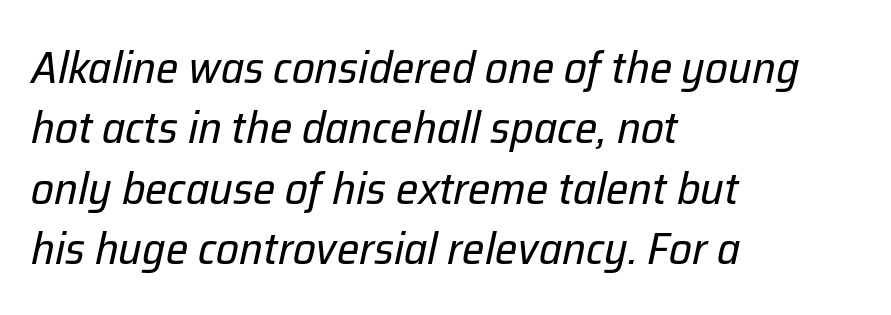
{"italic": "yes", "lean": "right", "slant_degrees": 12, "bold": "no", "weight": "regular", "width": "normal", "stroke_contrast": "low", "x_height": "medium", "monospaced": "no", "underline": "no", "align": "left", "line_spacing": "normal", "line_spacing_ratio": 1.34, "letter_spacing": "normal", "letter_spacing_em": 0.0, "glyph_px": 45}
